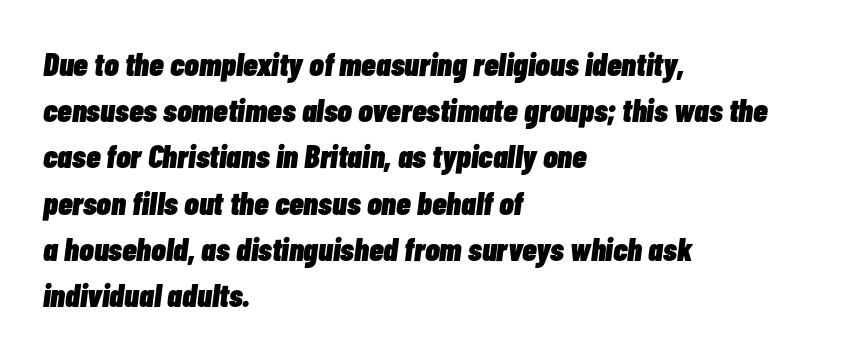
{"italic": "yes", "lean": "right", "slant_degrees": 7, "bold": "yes", "weight": "heavy", "width": "condensed", "stroke_contrast": "low", "x_height": "medium", "monospaced": "no", "underline": "no", "align": "left", "line_spacing": "normal", "line_spacing_ratio": 1.4, "letter_spacing": "normal", "letter_spacing_em": 0.0, "glyph_px": 33}
